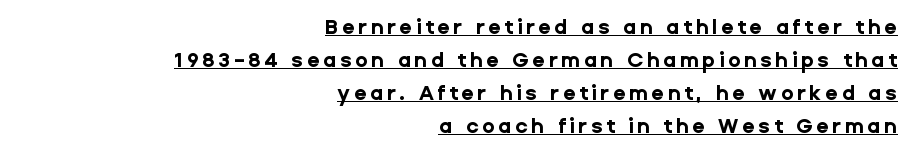
Students, this is bold: see how much ink each stroke carries. The lines sit at an ordinary, default distance from one another. A student would call this right alignment; a typographer would say flush right, rag left. Emphasis is given by a line drawn under the lettering. Nope, not italic — everything's standing straight.
